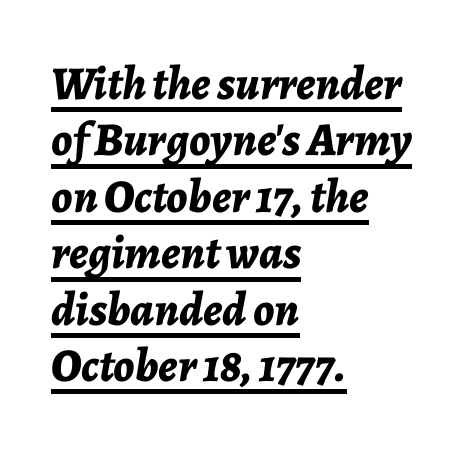
{"italic": "yes", "lean": "right", "slant_degrees": 7, "bold": "yes", "weight": "bold", "width": "normal", "stroke_contrast": "low", "x_height": "medium", "monospaced": "no", "underline": "yes", "align": "left", "line_spacing_ratio": 1.2, "letter_spacing": "normal", "letter_spacing_em": 0.0, "glyph_px": 47}
